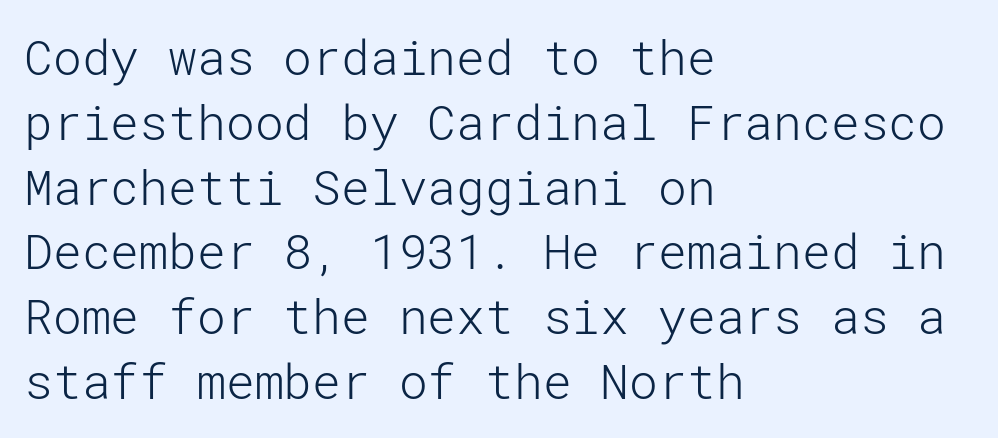
{"serif": "no", "italic": "no", "bold": "no", "weight": "light", "width": "normal", "stroke_contrast": "low", "x_height": "medium", "underline": "no", "align": "left", "line_spacing": "normal", "line_spacing_ratio": 1.35, "letter_spacing": "normal", "letter_spacing_em": 0.0, "glyph_px": 48}
